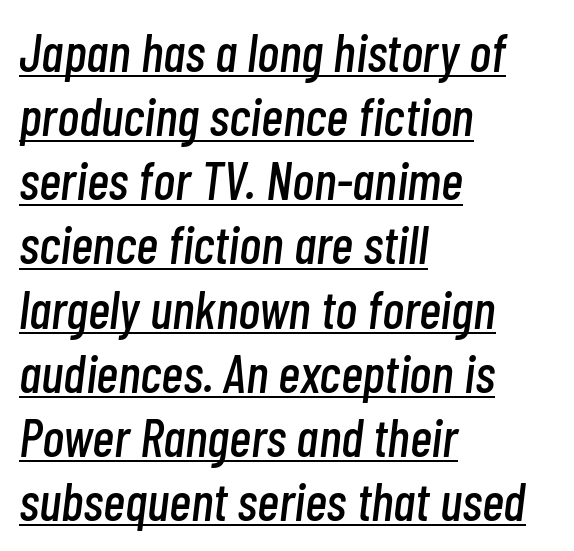
{"italic": "yes", "lean": "right", "slant_degrees": 7, "width": "condensed", "stroke_contrast": "low", "x_height": "medium", "monospaced": "no", "underline": "yes", "align": "left", "line_spacing_ratio": 1.21, "letter_spacing": "normal", "letter_spacing_em": 0.0, "glyph_px": 53}
